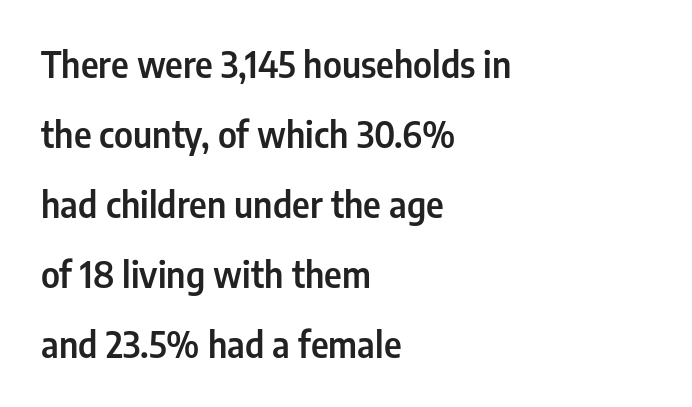
The foot of each line stays bare and open. The typeface chosen for these lines omits serifs. Do the characters align in a grid? No, the font is proportional. Line starts are locked; line ends wander.
